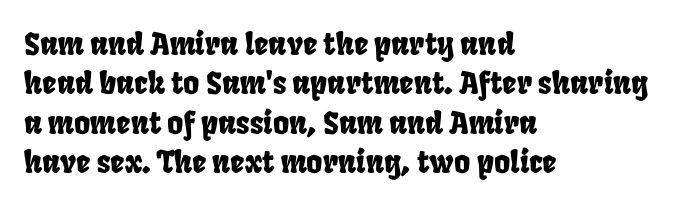
The image shows 31 px condensed sans-serif type; set left-aligned, normal line spacing (1.27x), normal letter spacing, not underlined; low stroke contrast and a large x-height.
